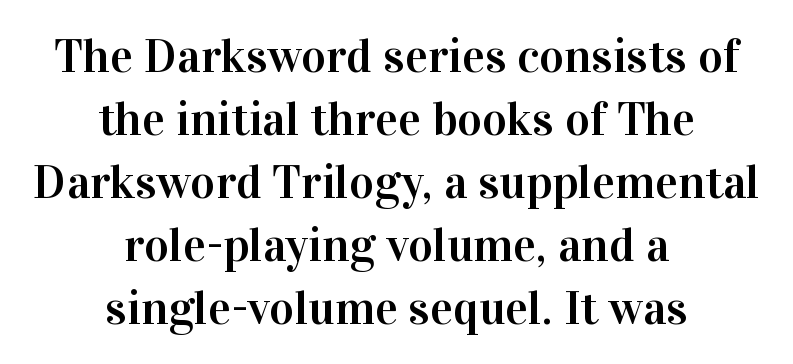
The image shows 48 px serif type, upright; set centered, normal line spacing (1.31x), normal letter spacing, not underlined; high stroke contrast and a medium x-height.
